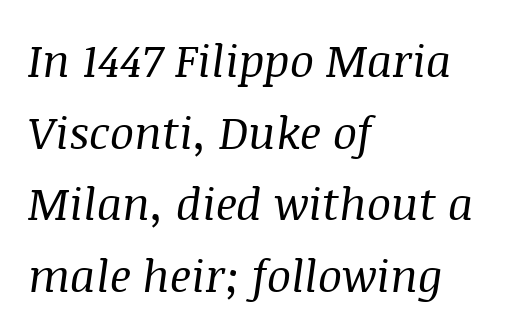
Q: Is the text bold? A: No.
Q: Is the text italic (slanted)? A: Yes, it leans right by about 8 degrees.
Q: Is the typeface a serif or a sans-serif typeface? A: Serif.
Q: Is the text underlined? A: No.
Q: How is the paragraph aligned? A: Left-aligned.
Q: Is the spacing between letters normal or unusually wide? A: Normal.
Q: Is the spacing between lines tight, normal or loose? A: Normal.
Q: Width (condensed, normal, or wide)? A: Normal.
Q: Stroke contrast? A: Medium.
Q: x-height? A: Large.
Q: Monospaced? A: No.
